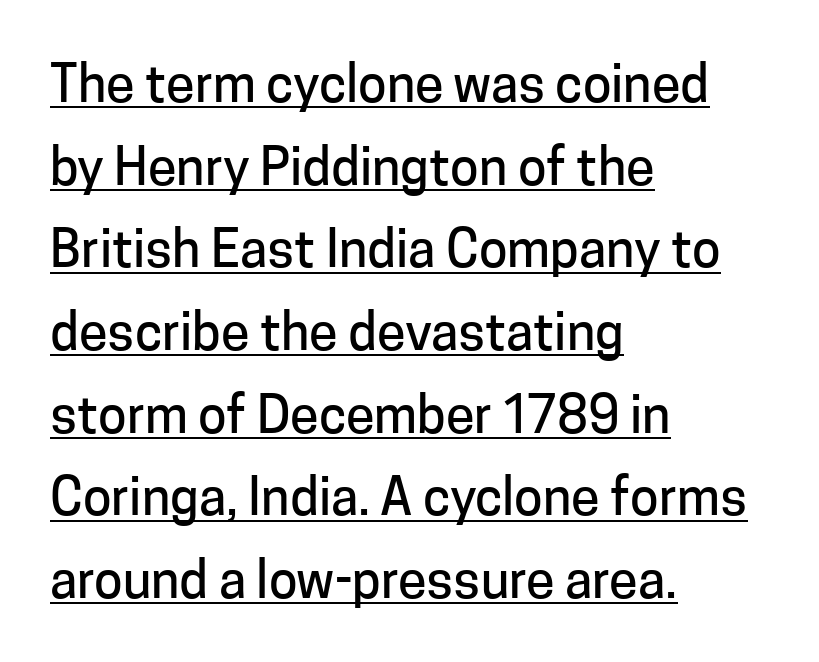
{"serif": "no", "italic": "no", "width": "normal", "stroke_contrast": "low", "x_height": "medium", "monospaced": "no", "underline": "yes", "align": "left", "line_spacing": "normal", "line_spacing_ratio": 1.59, "letter_spacing": "normal", "letter_spacing_em": 0.0, "glyph_px": 52}
